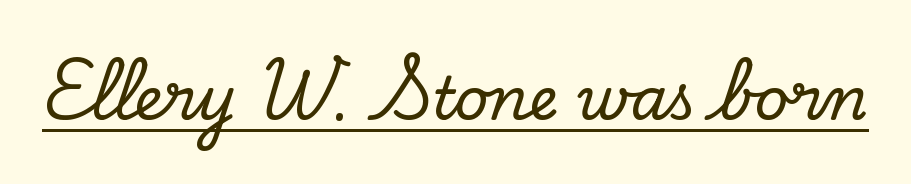
Spacing between characters is what you'd get straight out of the box. Notice how a bar underscores the lettering throughout. The font family rendered here belongs to the serif group. This sample has the flowing, uneven cadence of proportional lettering.
